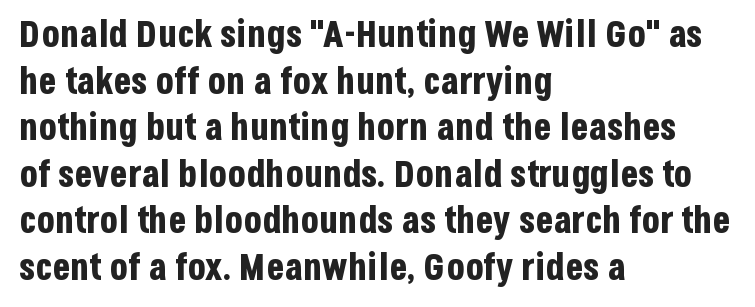
The image shows 37 px bold, condensed sans-serif type, upright; set left-aligned, normal line spacing (1.26x), normal letter spacing, not underlined; low stroke contrast and a large x-height.
